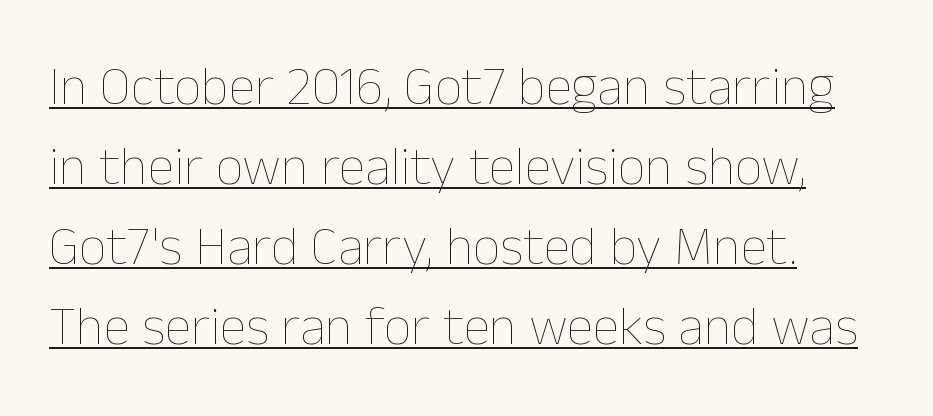
Letter spacing: default. What decoration does the sample have? An underline. Each line starts at the same left margin while the right side varies. Rendered with straight, roman letterforms. What's the leading like? Ordinary, nothing unusual. Stem width sits at or under what a default text font uses.
